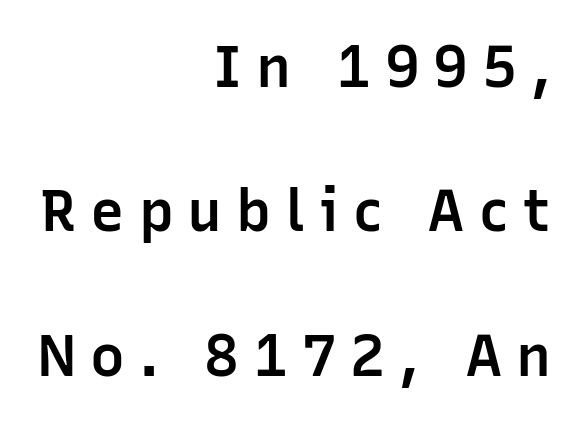
Do the characters align in a grid? No, the font is proportional. How heavy is the stroke? Medium-heavy — a semibold, shy of bold. Students, note that the glyphs here are deliberately spaced far apart. Designer's note — italics off, roman on.
